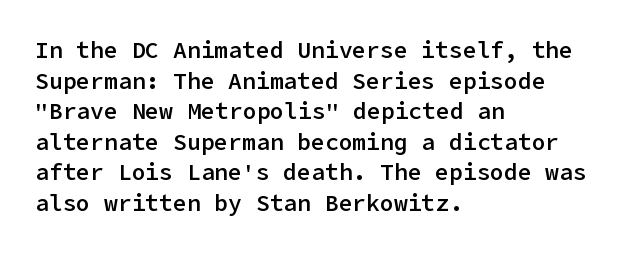
Q: Is the text bold? A: Semi-bold.
Q: Is the text italic (slanted)? A: No, it is upright.
Q: Is the text underlined? A: No.
Q: How is the paragraph aligned? A: Left-aligned.
Q: Is the spacing between letters normal or unusually wide? A: Normal.
Q: Is the spacing between lines tight, normal or loose? A: Normal.
